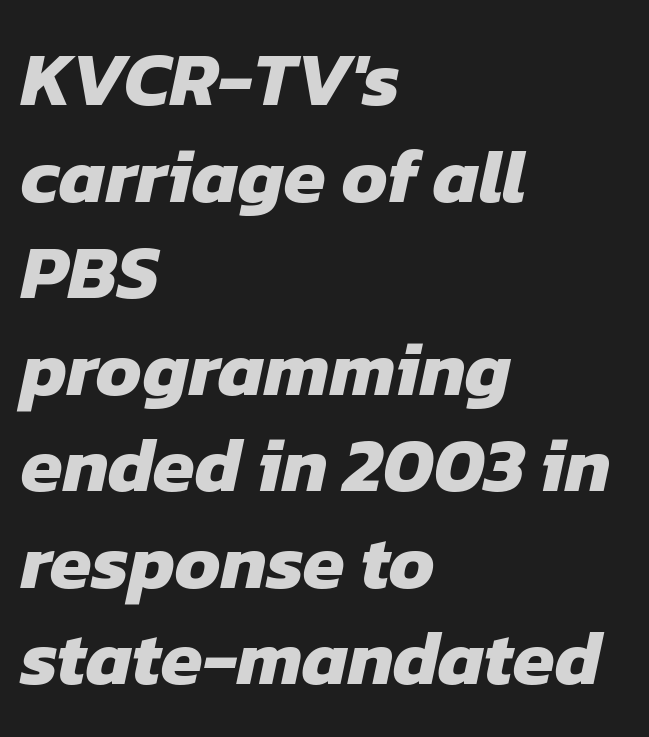
The image shows 76 px heavy sans-serif type; set left-aligned, normal line spacing (1.27x), normal letter spacing, not underlined; low stroke contrast and a medium x-height.
